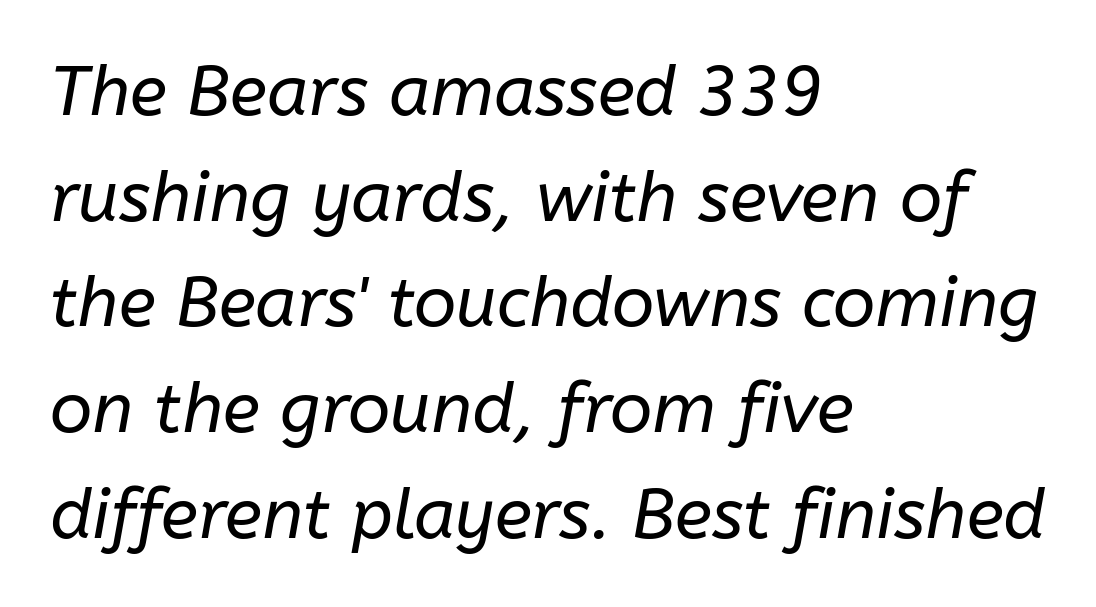
{"italic": "yes", "lean": "right", "slant_degrees": 10, "bold": "no", "weight": "regular", "width": "normal", "stroke_contrast": "low", "x_height": "medium", "monospaced": "no", "underline": "no", "align": "left", "line_spacing": "normal", "line_spacing_ratio": 1.51, "letter_spacing": "normal", "letter_spacing_em": 0.0, "glyph_px": 70}
